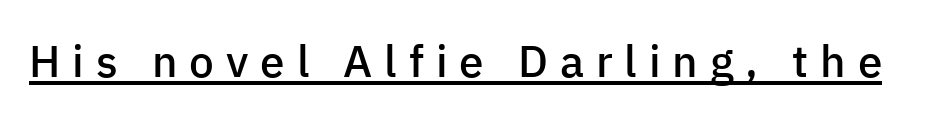
The image shows 44 px semibold sans-serif type, upright; set unusually wide letter spacing (+0.27 em), underlined; low stroke contrast and a medium x-height.
